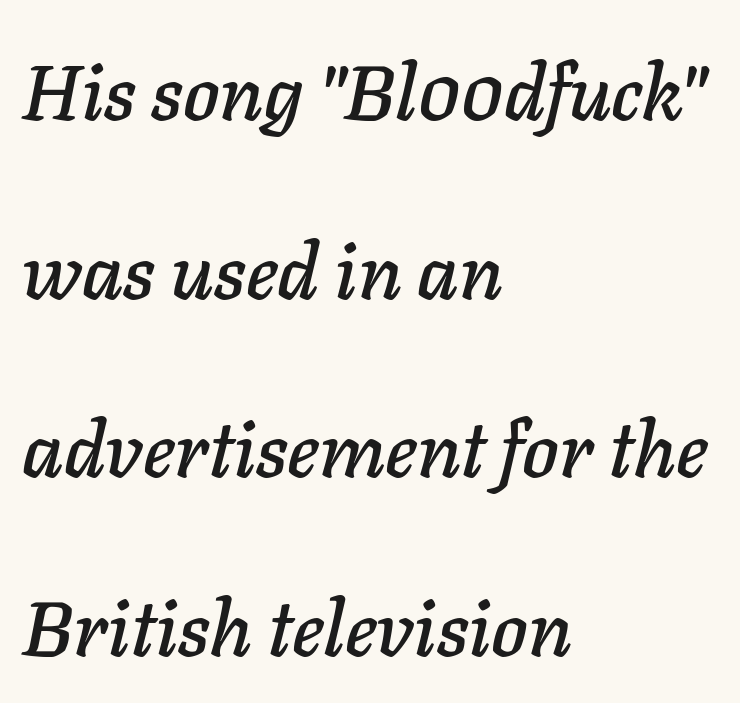
{"italic": "yes", "lean": "right", "slant_degrees": 11, "width": "normal", "stroke_contrast": "low", "x_height": "medium", "monospaced": "no", "underline": "no", "align": "left", "line_spacing": "loose", "line_spacing_ratio": 2.29, "letter_spacing": "normal", "letter_spacing_em": 0.0, "glyph_px": 78}
